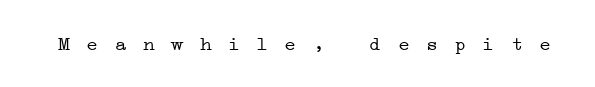
Underline: absent. The typesetting does not lean heavy: it is not bold. Loose tracking; the words dissolve into strings of separated letters.
